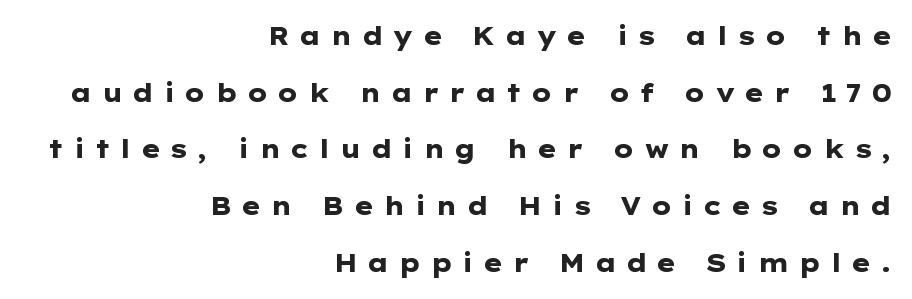
The image shows 25 px bold type, upright; set right-aligned, loose line spacing (2.27x), unusually wide letter spacing (+0.35 em), not underlined.
